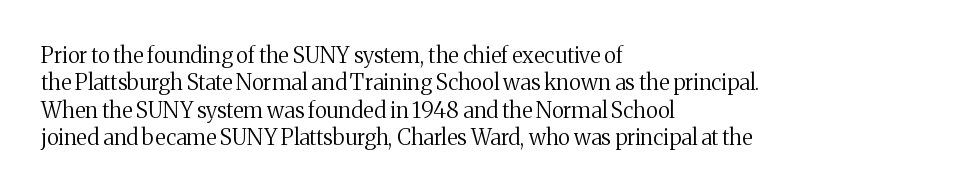
Rendered with straight, roman letterforms. Weight: not bold — regular or lighter. Words appear dense and cohesive because spacing is normal. Horizontal alignment here is leftward, the default for most running prose. A clean baseline with only descenders dipping below it.
